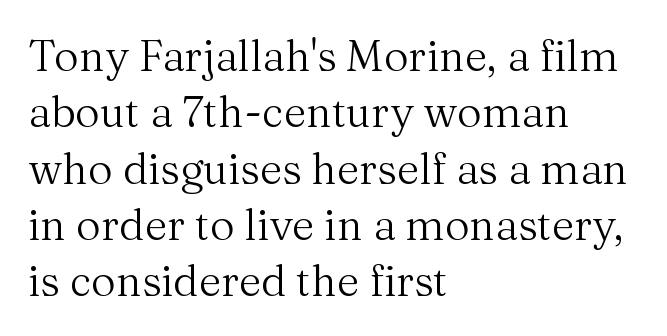
Q: Is the text bold? A: No.
Q: Is the text italic (slanted)? A: No, it is upright.
Q: Is the typeface a serif or a sans-serif typeface? A: Serif.
Q: Is the text underlined? A: No.
Q: How is the paragraph aligned? A: Left-aligned.
Q: Is the spacing between letters normal or unusually wide? A: Normal.
Q: Is the spacing between lines tight, normal or loose? A: Normal.
Q: Width (condensed, normal, or wide)? A: Normal.
Q: Stroke contrast? A: Medium.
Q: x-height? A: Medium.
Q: Monospaced? A: No.
